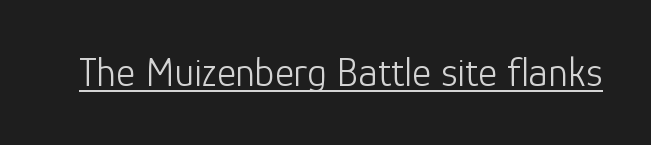
{"serif": "no", "italic": "no", "bold": "no", "weight": "light", "width": "normal", "stroke_contrast": "low", "x_height": "medium", "monospaced": "no", "underline": "yes", "letter_spacing": "normal", "letter_spacing_em": 0.0, "glyph_px": 41}
